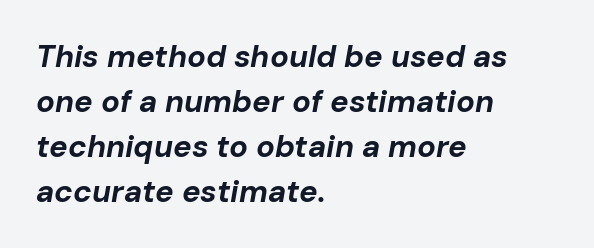
Q: Is the text bold? A: Yes.
Q: Is the text italic (slanted)? A: Yes, it leans right by about 10 degrees.
Q: Is the text underlined? A: No.
Q: How is the paragraph aligned? A: Left-aligned.
Q: Is the spacing between letters normal or unusually wide? A: Normal.
Q: Is the spacing between lines tight, normal or loose? A: Normal.
Q: Width (condensed, normal, or wide)? A: Normal.
Q: Stroke contrast? A: Low.
Q: x-height? A: Medium.
Q: Monospaced? A: No.
